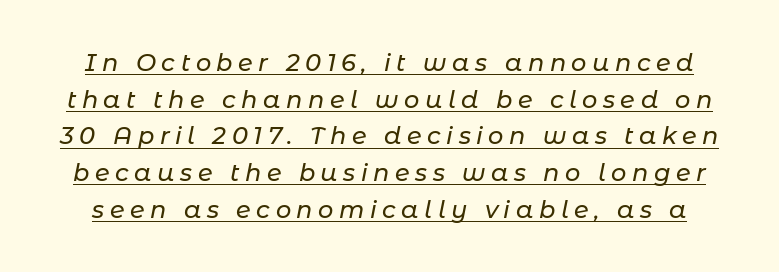
{"italic": "yes", "lean": "right", "slant_degrees": 11, "underline": "yes", "line_spacing": "normal", "line_spacing_ratio": 1.53, "letter_spacing": "wide", "letter_spacing_em": 0.23, "glyph_px": 24}
